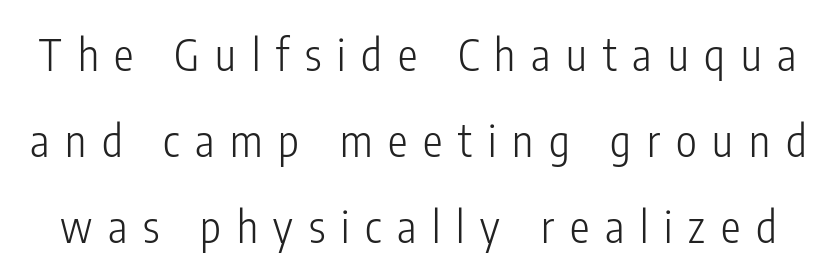
Q: Is the text bold? A: No.
Q: Is the text italic (slanted)? A: No, it is upright.
Q: Is the typeface a serif or a sans-serif typeface? A: Sans-serif.
Q: Is the text underlined? A: No.
Q: Is the spacing between letters normal or unusually wide? A: Unusually wide.
Q: Is the spacing between lines tight, normal or loose? A: Loose.
Q: Width (condensed, normal, or wide)? A: Condensed.
Q: Stroke contrast? A: Low.
Q: x-height? A: Medium.
Q: Monospaced? A: No.
